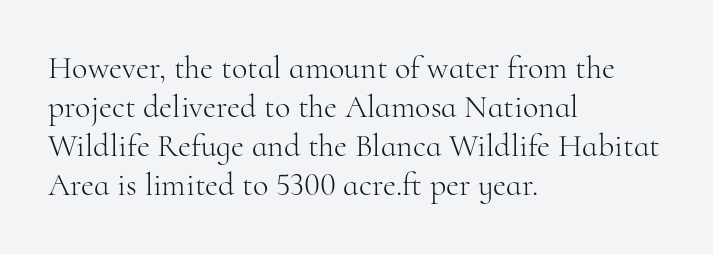
Is there any slant? The stems are plumb. Letters have the restrained weight of plain body copy at most. Examine the stroke ends and you'll spot serifs. This sample has the flowing, uneven cadence of proportional lettering. Horizontal alignment here is leftward, the default for most running prose.
